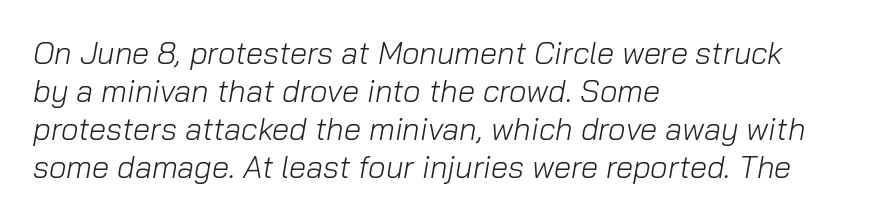
{"italic": "yes", "lean": "right", "slant_degrees": 10, "bold": "no", "weight": "light", "width": "normal", "stroke_contrast": "low", "x_height": "medium", "monospaced": "no", "underline": "no", "align": "left", "line_spacing_ratio": 1.23, "letter_spacing": "normal", "letter_spacing_em": 0.0, "glyph_px": 31}
